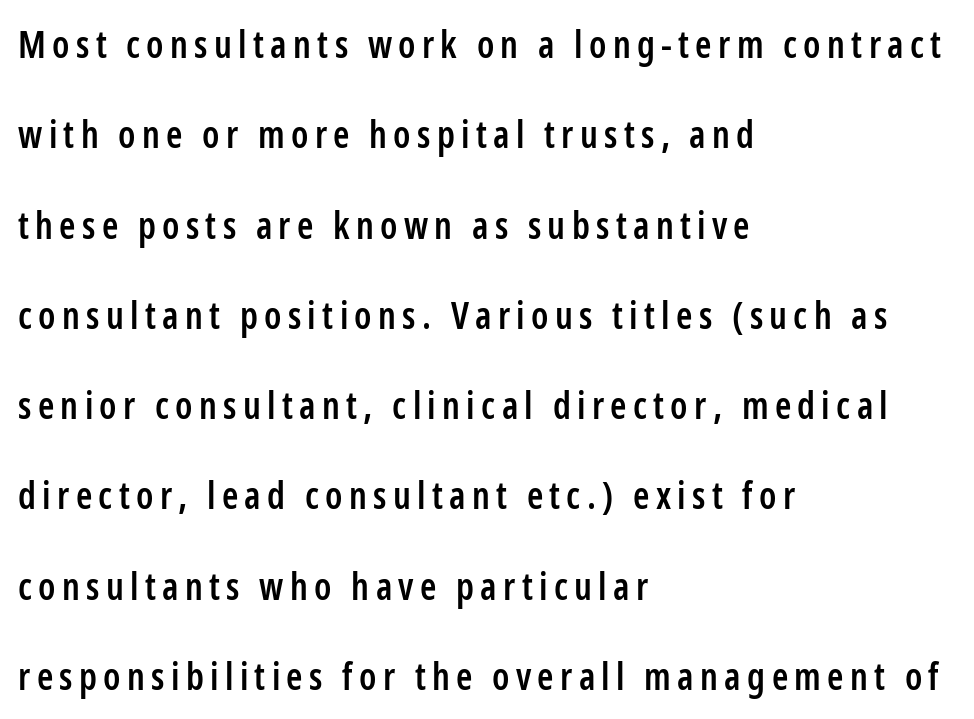
The image shows 37 px semibold, condensed sans-serif type, upright; set left-aligned, loose line spacing (2.44x), not underlined; low stroke contrast and a medium x-height.
